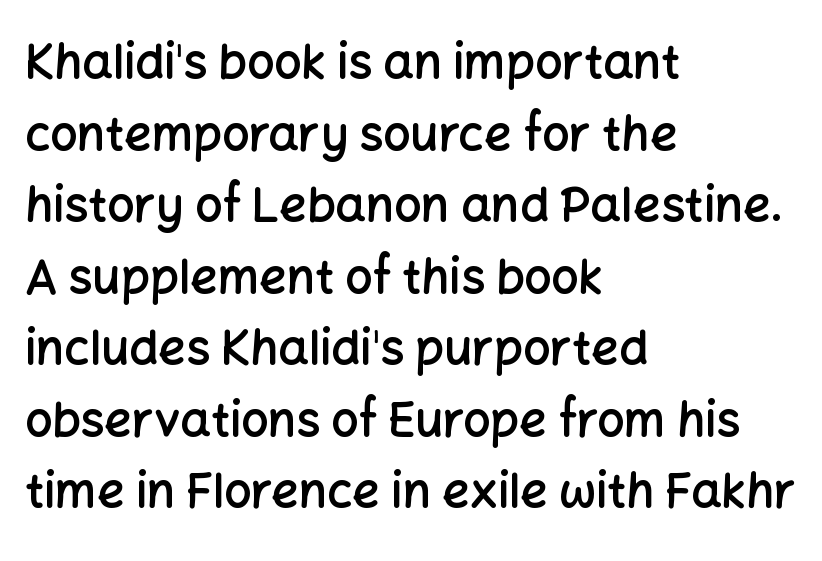
{"serif": "no", "italic": "no", "bold": "semi", "weight": "semibold", "width": "normal", "stroke_contrast": "low", "x_height": "medium", "monospaced": "no", "underline": "no", "align": "left", "line_spacing": "normal", "line_spacing_ratio": 1.49, "letter_spacing": "normal", "letter_spacing_em": 0.0, "glyph_px": 48}
